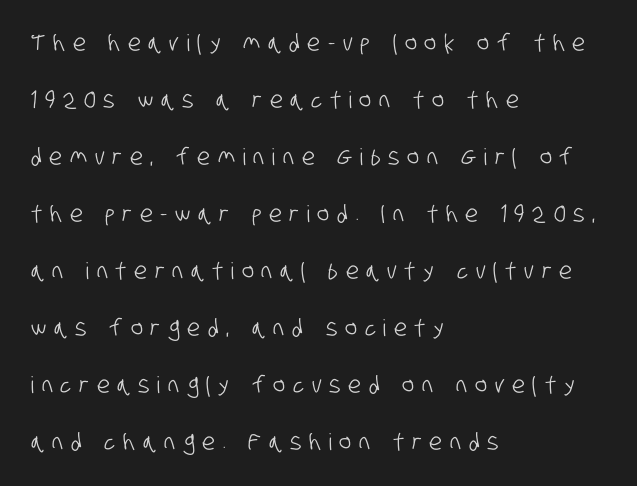
The image shows 23 px text type; set left-aligned, loose line spacing (2.48x), unusually wide letter spacing (+0.34 em), not underlined.
